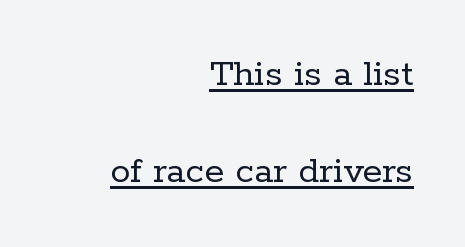
{"serif": "yes", "italic": "no", "bold": "no", "weight": "regular", "width": "normal", "stroke_contrast": "low", "x_height": "medium", "monospaced": "no", "underline": "yes", "align": "right", "line_spacing": "loose", "line_spacing_ratio": 2.42, "letter_spacing": "normal", "letter_spacing_em": 0.0, "glyph_px": 40}
